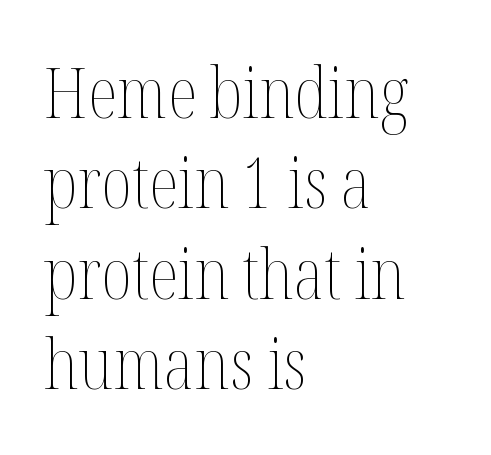
Normally led — the rows are evenly, conventionally spaced. The space beneath each line is pristine and unruled. Observe the ordinary spacing: letters are neighbours, not strangers. Weight class: somewhere from thin through regular. Is the block centered? No — it sits flush against the left margin. Nope, not italic — everything's standing straight.
